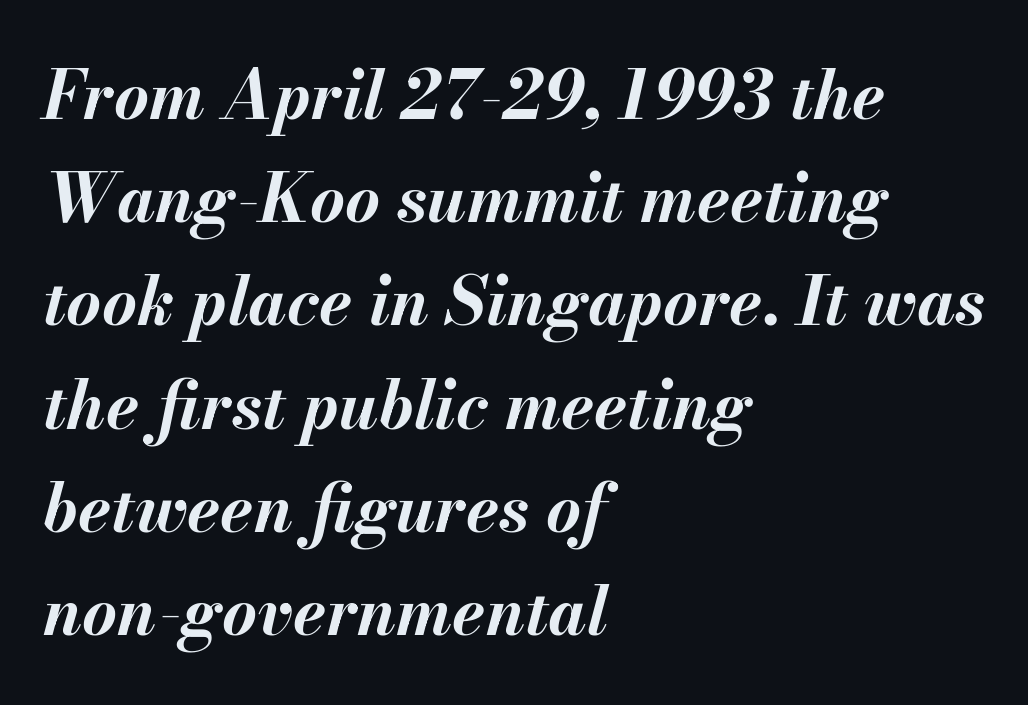
{"italic": "yes", "lean": "right", "slant_degrees": 13, "bold": "yes", "weight": "bold", "width": "normal", "stroke_contrast": "medium", "x_height": "small", "monospaced": "no", "underline": "no", "align": "left", "line_spacing": "normal", "line_spacing_ratio": 1.54, "letter_spacing": "normal", "letter_spacing_em": 0.0, "glyph_px": 67}
